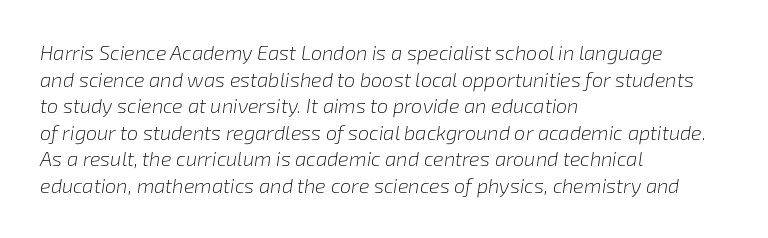
The paragraph has a hard left edge and a soft right edge. The rendering uses a moderate line-height, typical for paragraphs. The font's italic variant was chosen for this text. Standard letterfit; no display-style spreading of the glyphs. Weight: regular or lighter.
